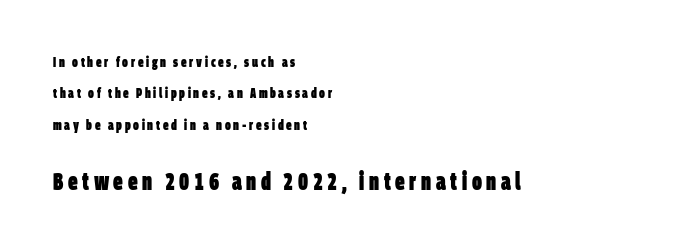
{"bold": "yes", "underline": "no", "align": "left", "line_spacing": "loose", "line_spacing_ratio": 2.24, "larger_block": "second", "size_ratio": 1.71, "glyph_px": 24}
